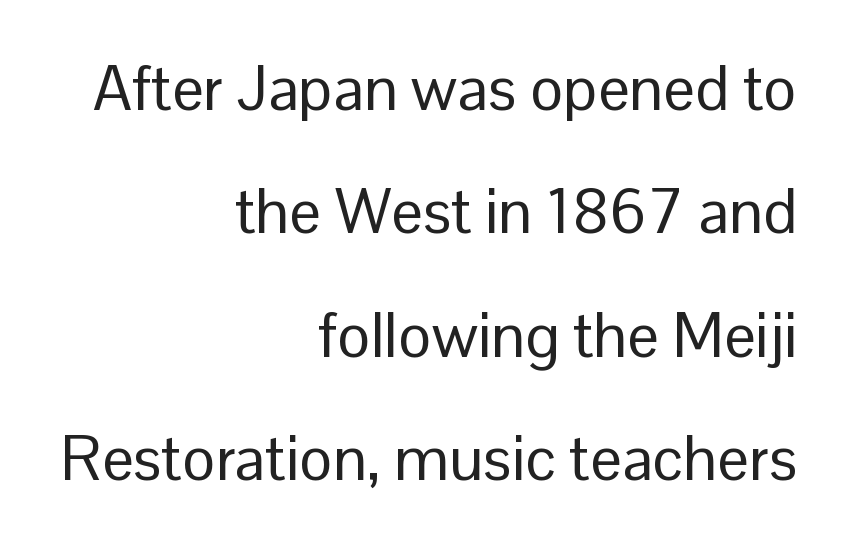
A roman cut, with each character standing at attention. Nope, no serifs anywhere on these letters. Spacing between characters is what you'd get straight out of the box. Character widths vary here, with narrow letters taking less room than wide ones. This rendering uses right alignment, leaving the left contour irregular. Does the leading feel generous? Absolutely, it's lavish.
